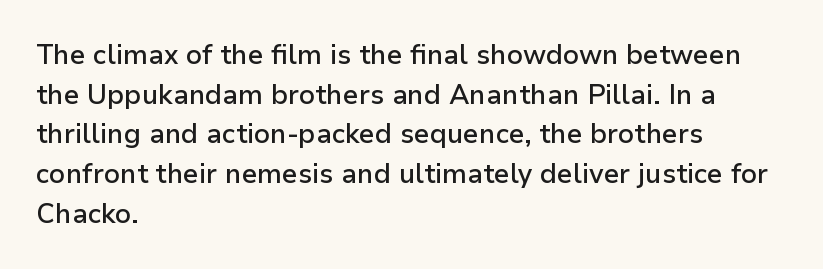
Observe the ordinary spacing: letters are neighbours, not strangers. The font's upright variant was chosen for this text. Letters rest on an invisible, unmarked baseline. The leading is moderate, giving the passage an even texture. The paragraph has a hard left edge and a soft right edge.
